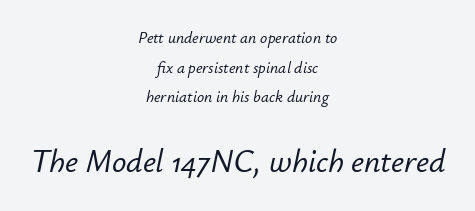
{"italic": "yes", "lean": "right", "slant_degrees": 12, "width": "normal", "stroke_contrast": "low", "x_height": "small", "monospaced": "no", "underline": "no", "align": "center", "line_spacing_ratio": 1.85, "letter_spacing": "normal", "letter_spacing_em": 0.0, "larger_block": "second", "size_ratio": 2.0, "glyph_px": 32}
